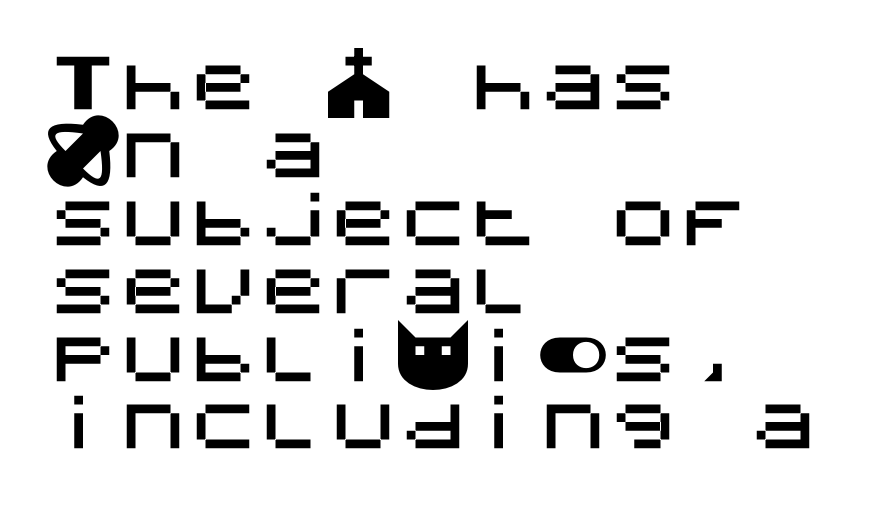
Q: Is the text italic (slanted)? A: No, it is upright.
Q: Is the typeface a serif or a sans-serif typeface? A: Sans-serif.
Q: Is the text underlined? A: No.
Q: How is the paragraph aligned? A: Left-aligned.
Q: Is the spacing between letters normal or unusually wide? A: Normal.
Q: Is the spacing between lines tight, normal or loose? A: Tight.
Q: Width (condensed, normal, or wide)? A: Normal.
Q: Stroke contrast? A: Medium.
Q: x-height? A: Large.
